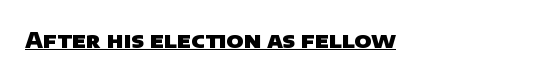
Q: Is the text bold? A: Yes.
Q: Is the text underlined? A: Yes.
Q: Is the spacing between letters normal or unusually wide? A: Normal.
